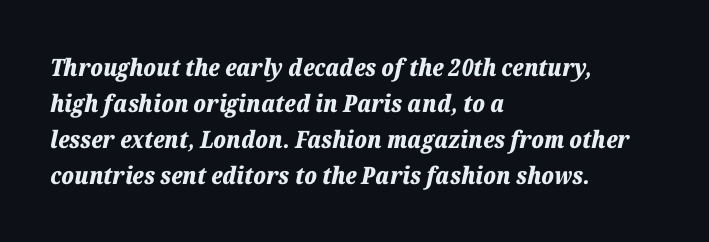
The zone under the glyphs is completely vacant. A full-strength bold gives these letters their thick strokes. Compared with ordinary roman type, these characters are visibly tilted. Compared with typical paragraphs, the rows here are spaced about the same. All the whitespace from short lines collects on the right. Spacing between characters is what you'd get straight out of the box.
